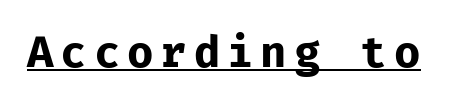
Q: Is the text bold? A: Yes.
Q: Is the text italic (slanted)? A: No, it is upright.
Q: Is the typeface a serif or a sans-serif typeface? A: Sans-serif.
Q: Is the text underlined? A: Yes.
Q: Width (condensed, normal, or wide)? A: Normal.
Q: Stroke contrast? A: Low.
Q: x-height? A: Medium.
Q: Monospaced? A: Yes.
